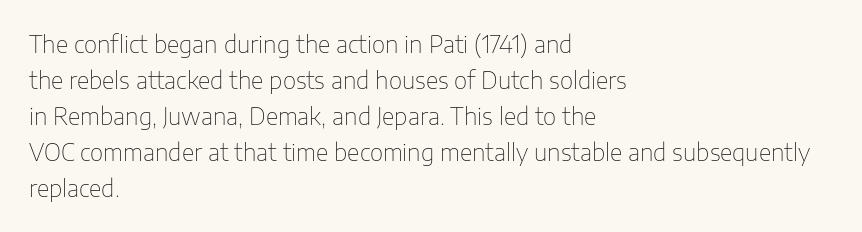
The foot of each line stays bare and open. It's the straight-up-and-down kind of type. The gaps between neighbouring characters are ordinary and unremarkable. A normal amount of white space separates one row of letters from the next. Typeset ragged right — the left edge is the straight one. Is the stroke heavy? The answer is a plain regular-or-lighter.
